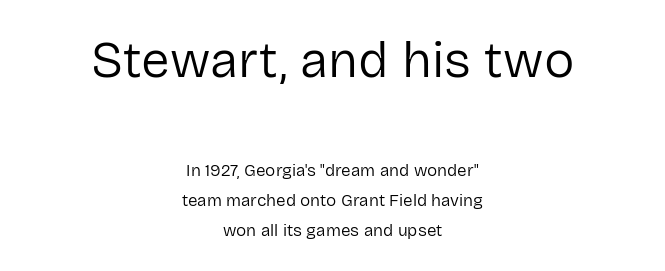
The image shows 51 px regular-weight sans-serif type, upright; set centered, line spacing 1.77x, normal letter spacing, not underlined; the first (top) block is 3.0x larger; low stroke contrast and a medium x-height.
